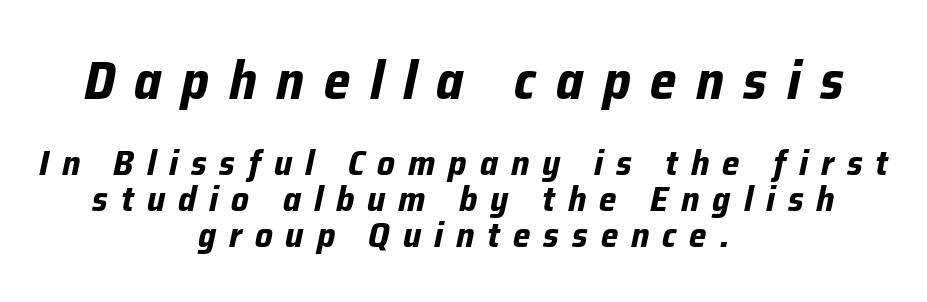
A student would notice the top passage is typeset larger than what follows. Weight check: bold — yes, fully. No word sits above an underline. Think of a printed novel: that variable character pitch is what you see here. Tracking here is generous; glyphs stand well apart from one another. The lines in this sample share a center point and differ in where they start and stop.
